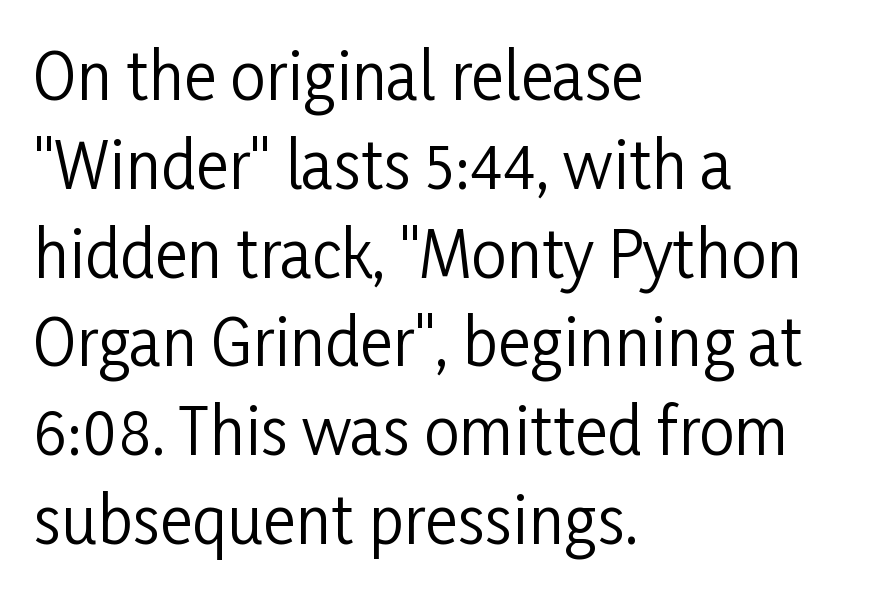
Q: Is the text bold? A: No.
Q: Is the text italic (slanted)? A: No, it is upright.
Q: Is the typeface a serif or a sans-serif typeface? A: Sans-serif.
Q: Is the text underlined? A: No.
Q: How is the paragraph aligned? A: Left-aligned.
Q: Is the spacing between letters normal or unusually wide? A: Normal.
Q: Is the spacing between lines tight, normal or loose? A: Normal.
Q: Width (condensed, normal, or wide)? A: Condensed.
Q: Stroke contrast? A: Low.
Q: x-height? A: Medium.
Q: Monospaced? A: No.
